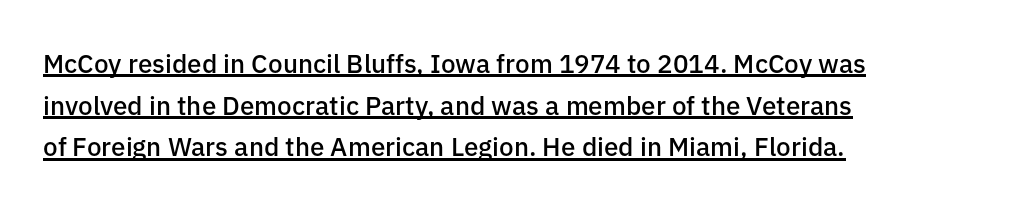
The image shows 26 px text type, upright; set left-aligned, normal line spacing (1.6x), normal letter spacing, underlined.
